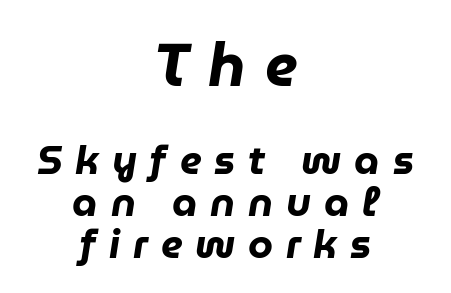
The image shows 60 px heavy type, italic (leaning right); set centered, tight line spacing (1.05x), unusually wide letter spacing (+0.32 em), not underlined; the first (top) block is 1.5x larger; low stroke contrast and a medium x-height.
